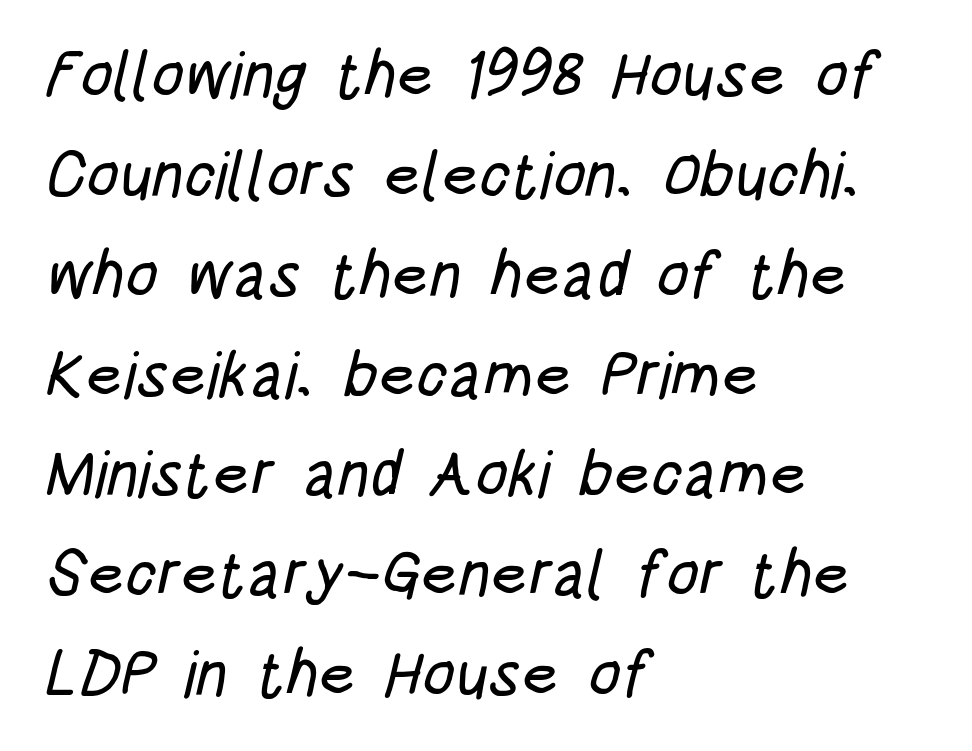
{"serif": "no", "width": "condensed", "stroke_contrast": "low", "x_height": "large", "monospaced": "no", "underline": "no", "align": "left", "line_spacing": "normal", "line_spacing_ratio": 1.56, "letter_spacing": "normal", "letter_spacing_em": 0.0, "glyph_px": 64}
